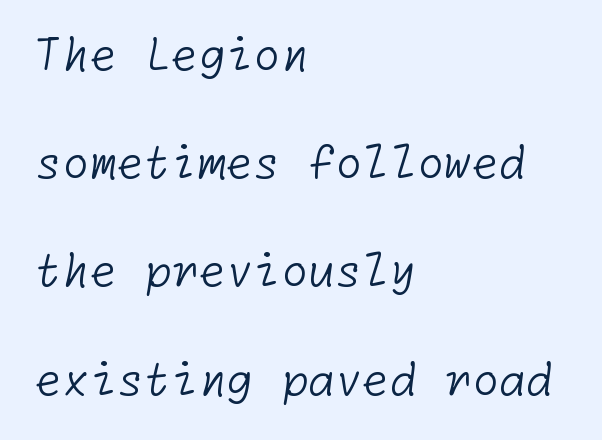
The image shows 44 px light sans-serif type; set left-aligned, loose line spacing (2.46x), normal letter spacing, not underlined; low stroke contrast and a medium x-height.
